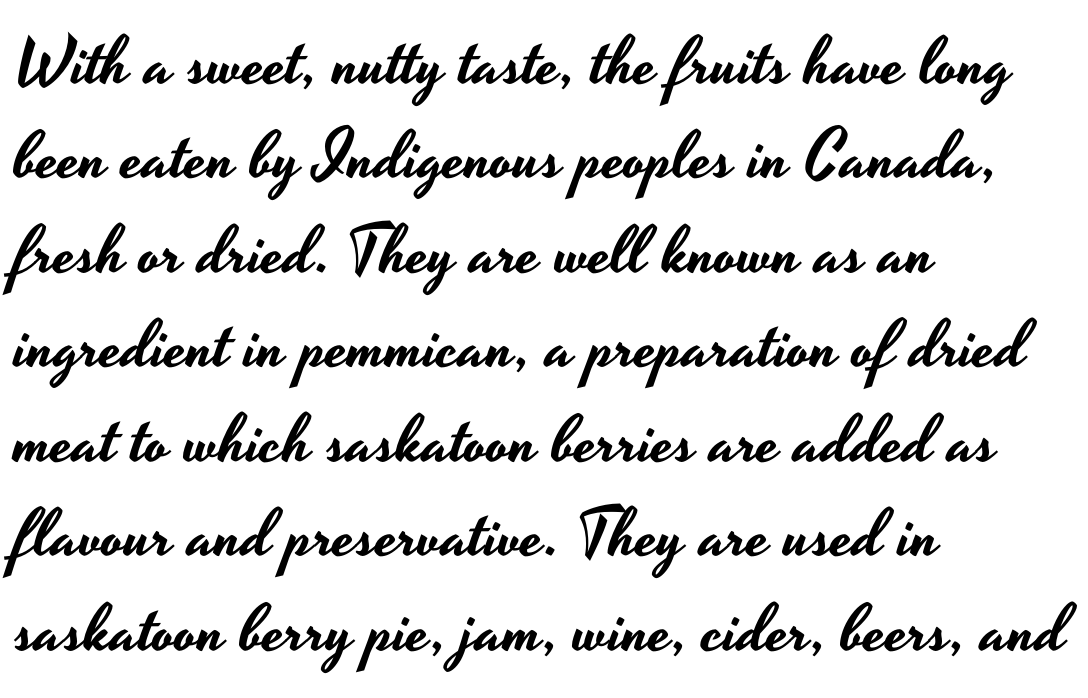
The image shows 67 px wide sans-serif type; set left-aligned, normal line spacing (1.41x), normal letter spacing, not underlined; low stroke contrast and a small x-height.
